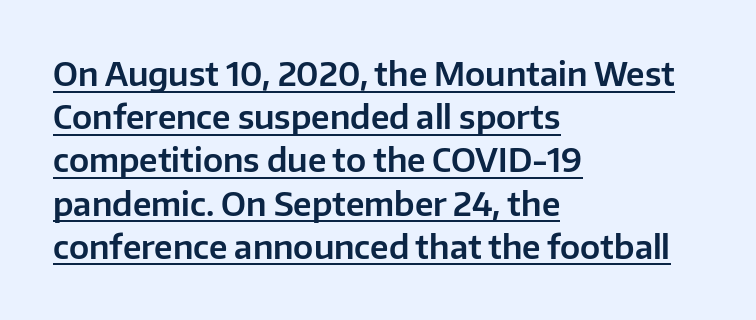
Observe the ordinary spacing: letters are neighbours, not strangers. Character widths vary here, with narrow letters taking less room than wide ones. Underlining? Definitely there. Do the letters lean? They stand straight.
